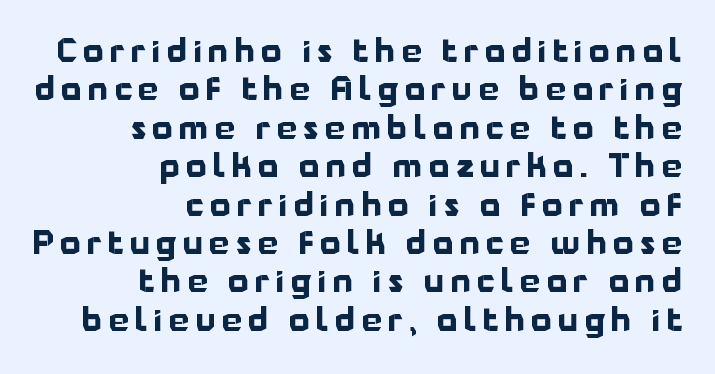
Q: Is the text bold? A: Yes.
Q: Is the text italic (slanted)? A: No, it is upright.
Q: Is the typeface a serif or a sans-serif typeface? A: Sans-serif.
Q: Is the text underlined? A: No.
Q: How is the paragraph aligned? A: Right-aligned.
Q: Is the spacing between letters normal or unusually wide? A: Unusually wide.
Q: Width (condensed, normal, or wide)? A: Normal.
Q: Stroke contrast? A: Low.
Q: x-height? A: Medium.
Q: Monospaced? A: No.
